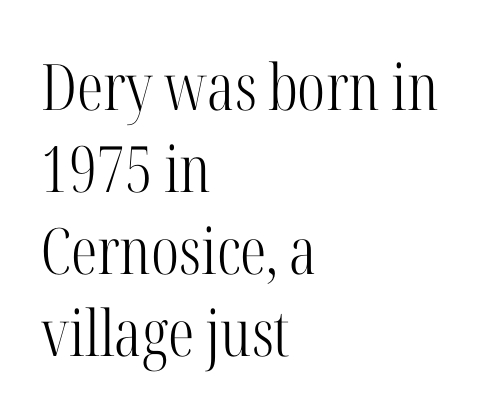
Q: Is the text bold? A: No.
Q: Is the text italic (slanted)? A: No, it is upright.
Q: Is the typeface a serif or a sans-serif typeface? A: Serif.
Q: Is the text underlined? A: No.
Q: How is the paragraph aligned? A: Left-aligned.
Q: Is the spacing between letters normal or unusually wide? A: Normal.
Q: Is the spacing between lines tight, normal or loose? A: Normal.
Q: Width (condensed, normal, or wide)? A: Condensed.
Q: Stroke contrast? A: High.
Q: x-height? A: Medium.
Q: Monospaced? A: No.
